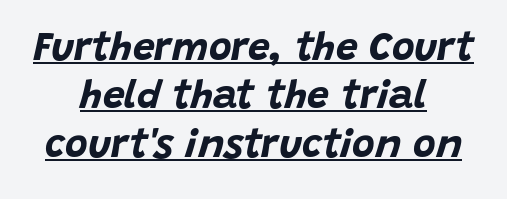
Horizontally, the lines are justified to the midpoint only. The gaps between neighbouring characters are ordinary and unremarkable. The whole block is typeset with a tilt. Does a line run under the words? Yes, clearly. Students, this is bold: see how much ink each stroke carries. Proportional: the letters do not fall into vertical columns.
